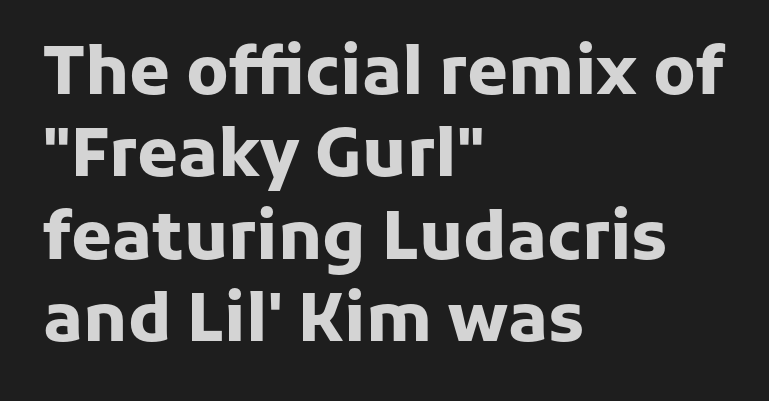
The image shows 66 px heavy sans-serif type, upright; set left-aligned, normal line spacing (1.25x), normal letter spacing, not underlined; low stroke contrast and a medium x-height.
